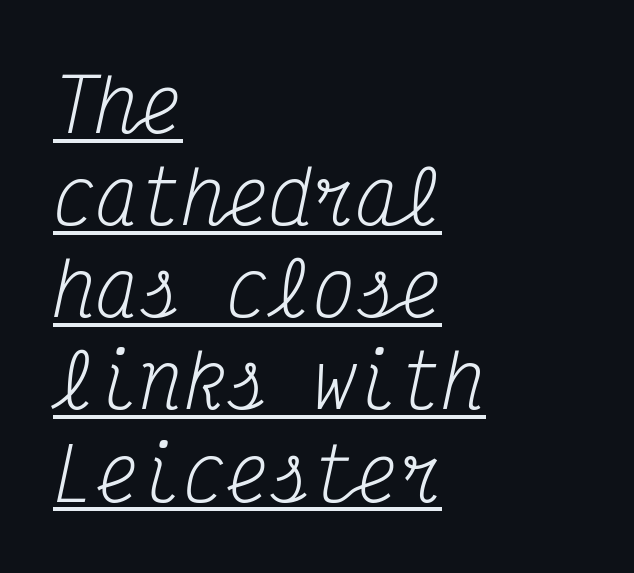
{"serif": "yes", "italic": "yes", "lean": "right", "slant_degrees": 12, "bold": "no", "weight": "regular", "width": "condensed", "stroke_contrast": "medium", "x_height": "medium", "monospaced": "yes", "underline": "yes", "align": "left", "line_spacing": "normal", "line_spacing_ratio": 1.28, "letter_spacing": "normal", "letter_spacing_em": 0.0, "glyph_px": 72}
